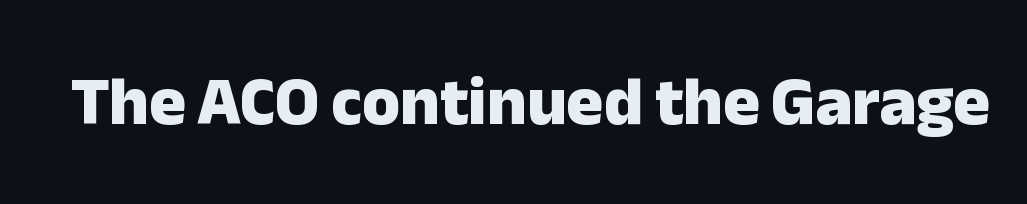
Q: Is the text bold? A: Yes.
Q: Is the text italic (slanted)? A: No, it is upright.
Q: Is the typeface a serif or a sans-serif typeface? A: Sans-serif.
Q: Is the text underlined? A: No.
Q: Is the spacing between letters normal or unusually wide? A: Normal.
Q: Width (condensed, normal, or wide)? A: Normal.
Q: Stroke contrast? A: Low.
Q: x-height? A: Medium.
Q: Monospaced? A: No.
